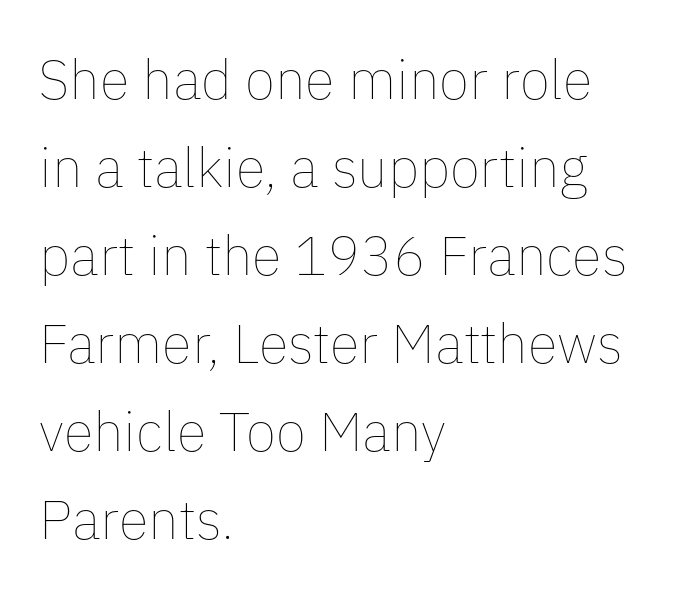
{"italic": "no", "bold": "no", "weight": "thin", "width": "normal", "stroke_contrast": "low", "x_height": "medium", "monospaced": "no", "underline": "no", "align": "left", "line_spacing": "normal", "line_spacing_ratio": 1.6, "letter_spacing": "normal", "letter_spacing_em": 0.0, "glyph_px": 55}
